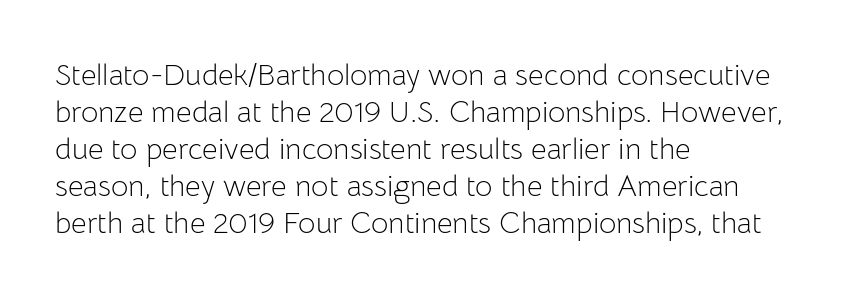
Q: Is the text bold? A: No.
Q: Is the text italic (slanted)? A: No, it is upright.
Q: Is the typeface a serif or a sans-serif typeface? A: Sans-serif.
Q: Is the text underlined? A: No.
Q: How is the paragraph aligned? A: Left-aligned.
Q: Is the spacing between letters normal or unusually wide? A: Normal.
Q: Width (condensed, normal, or wide)? A: Normal.
Q: Stroke contrast? A: Low.
Q: x-height? A: Medium.
Q: Monospaced? A: No.
